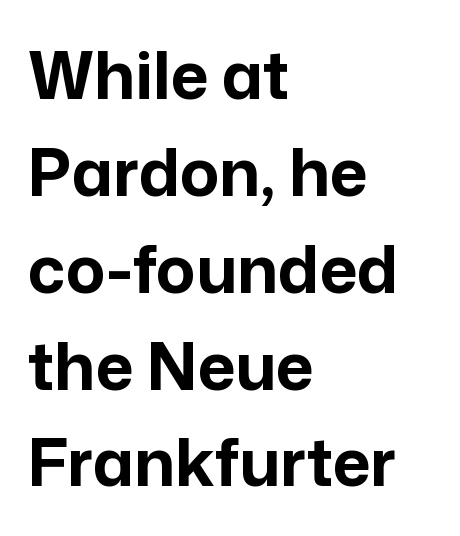
Check where the strokes stop: nothing finishes them off — pure sans. These lines are rendered in a variable-pitch font. Honestly, the letter spacing is just normal — you wouldn't notice it. The typesetter chose a ragged-right arrangement here. If you drew a line through each stem, it would be perfectly vertical. Nobody drew a line under any word here.
